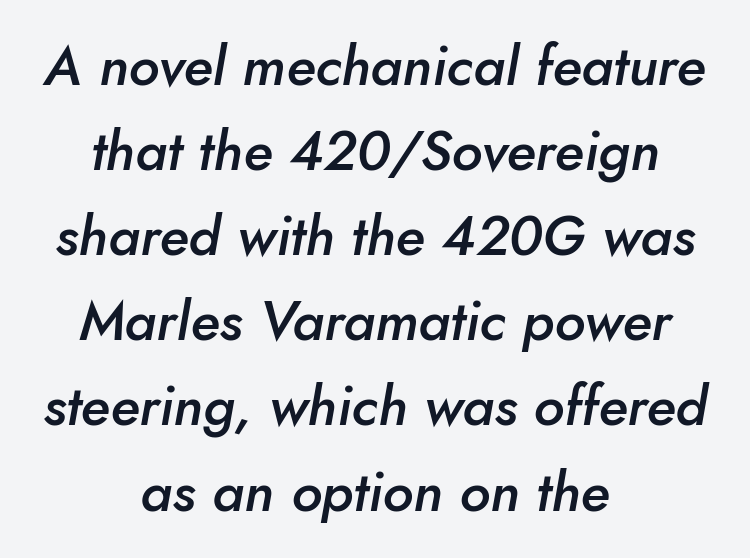
Q: Is the text bold? A: Semi-bold.
Q: Is the text italic (slanted)? A: Yes, it leans right by about 10 degrees.
Q: Is the text underlined? A: No.
Q: How is the paragraph aligned? A: Centered.
Q: Is the spacing between letters normal or unusually wide? A: Normal.
Q: Is the spacing between lines tight, normal or loose? A: Normal.
Q: Width (condensed, normal, or wide)? A: Normal.
Q: Stroke contrast? A: Low.
Q: x-height? A: Small.
Q: Monospaced? A: No.
